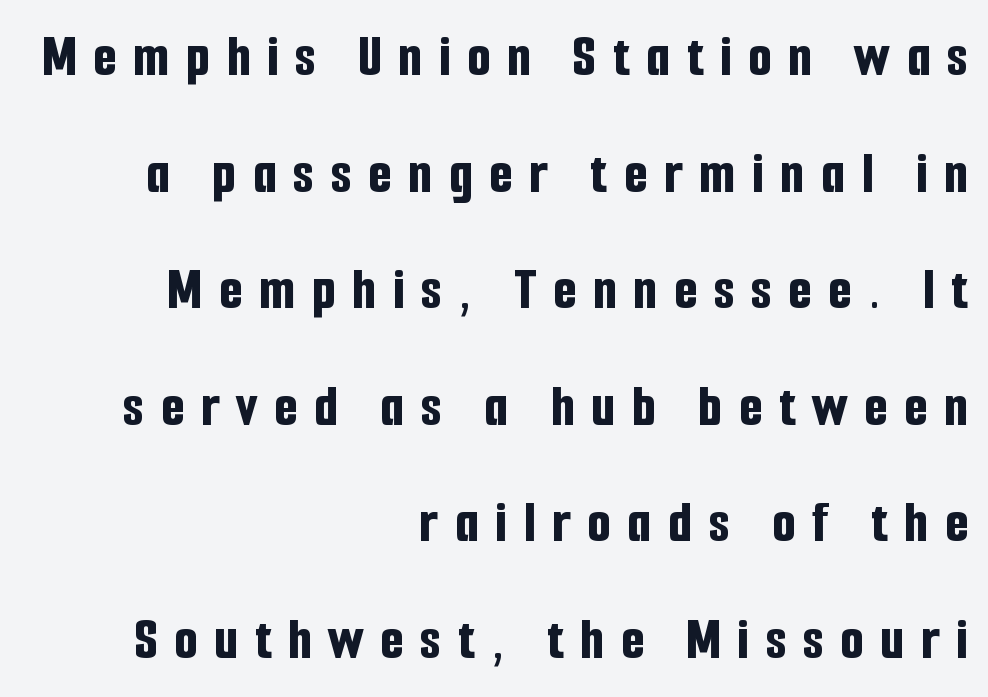
Q: Is the text bold? A: Yes.
Q: Is the text italic (slanted)? A: No, it is upright.
Q: Is the typeface a serif or a sans-serif typeface? A: Sans-serif.
Q: Is the text underlined? A: No.
Q: How is the paragraph aligned? A: Right-aligned.
Q: Is the spacing between letters normal or unusually wide? A: Unusually wide.
Q: Is the spacing between lines tight, normal or loose? A: Loose.
Q: Width (condensed, normal, or wide)? A: Condensed.
Q: Stroke contrast? A: Low.
Q: x-height? A: Medium.
Q: Monospaced? A: No.
